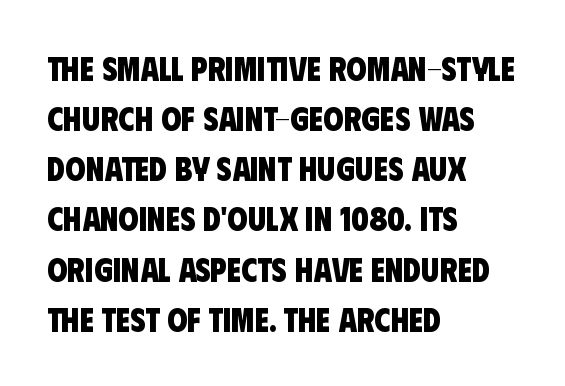
The letters sit at their default tracking, neither squeezed nor spread. Honestly, there is no underline to notice here at all. Each letter keeps its own natural width here, so spacing adapts to shape. Layout note: lines flush left. Typographic density is high because the face is bold. These lines sit exactly where default settings would place them.
